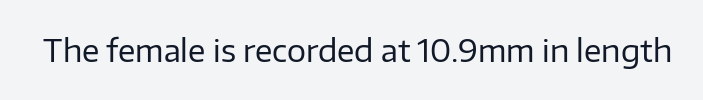
Q: Is the text bold? A: No.
Q: Is the text italic (slanted)? A: No, it is upright.
Q: Is the typeface a serif or a sans-serif typeface? A: Sans-serif.
Q: Is the text underlined? A: No.
Q: Is the spacing between letters normal or unusually wide? A: Normal.
Q: Width (condensed, normal, or wide)? A: Normal.
Q: Stroke contrast? A: Low.
Q: x-height? A: Medium.
Q: Monospaced? A: No.
